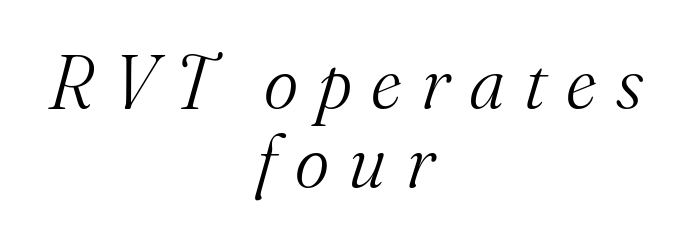
Q: Is the text bold? A: No.
Q: Is the text italic (slanted)? A: Yes, it leans right by about 16 degrees.
Q: Is the typeface a serif or a sans-serif typeface? A: Serif.
Q: Is the text underlined? A: No.
Q: How is the paragraph aligned? A: Centered.
Q: Is the spacing between letters normal or unusually wide? A: Unusually wide.
Q: Is the spacing between lines tight, normal or loose? A: Tight.
Q: Width (condensed, normal, or wide)? A: Normal.
Q: Stroke contrast? A: Medium.
Q: x-height? A: Small.
Q: Monospaced? A: No.
